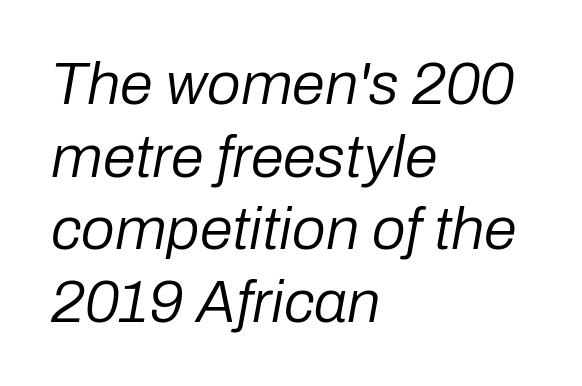
The image shows 60 px regular-weight type, italic (leaning right); set left-aligned, line spacing 1.21x, normal letter spacing, not underlined; low stroke contrast and a medium x-height.
